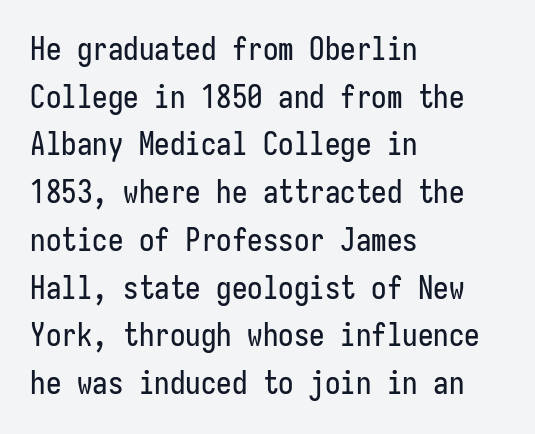
{"serif": "no", "italic": "no", "width": "condensed", "stroke_contrast": "low", "x_height": "medium", "monospaced": "yes", "underline": "no", "align": "left", "line_spacing": "normal", "line_spacing_ratio": 1.54, "letter_spacing": "normal", "letter_spacing_em": 0.0, "glyph_px": 31}
